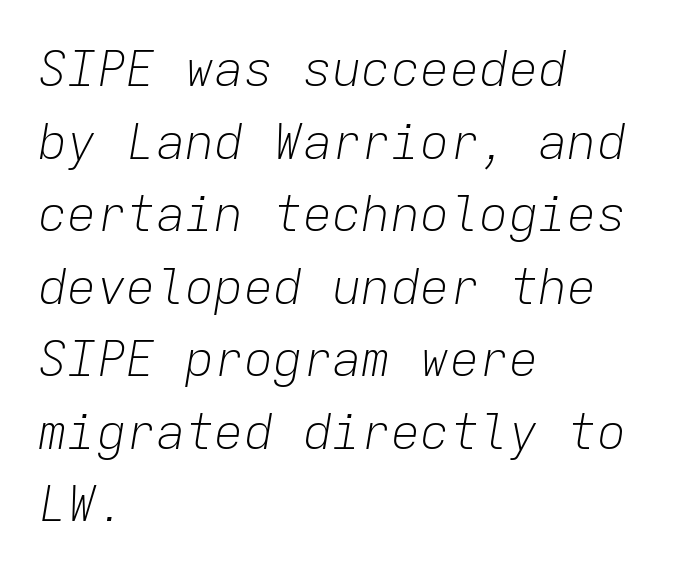
The image shows 49 px light type, italic (leaning right), monospaced; set left-aligned, normal line spacing (1.48x), normal letter spacing, not underlined; low stroke contrast and a medium x-height.
